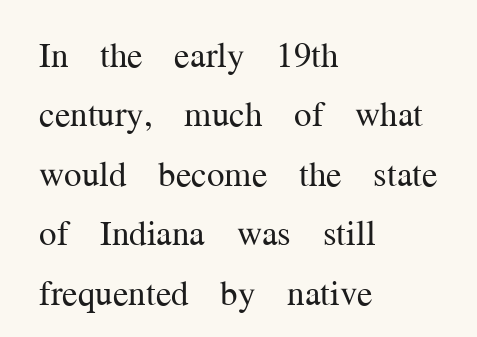
Q: Is the text bold? A: No.
Q: Is the text italic (slanted)? A: No, it is upright.
Q: Is the typeface a serif or a sans-serif typeface? A: Serif.
Q: Is the text underlined? A: No.
Q: How is the paragraph aligned? A: Left-aligned.
Q: Is the spacing between letters normal or unusually wide? A: Normal.
Q: Is the spacing between lines tight, normal or loose? A: Normal.
Q: Width (condensed, normal, or wide)? A: Normal.
Q: Stroke contrast? A: Medium.
Q: x-height? A: Medium.
Q: Monospaced? A: No.
